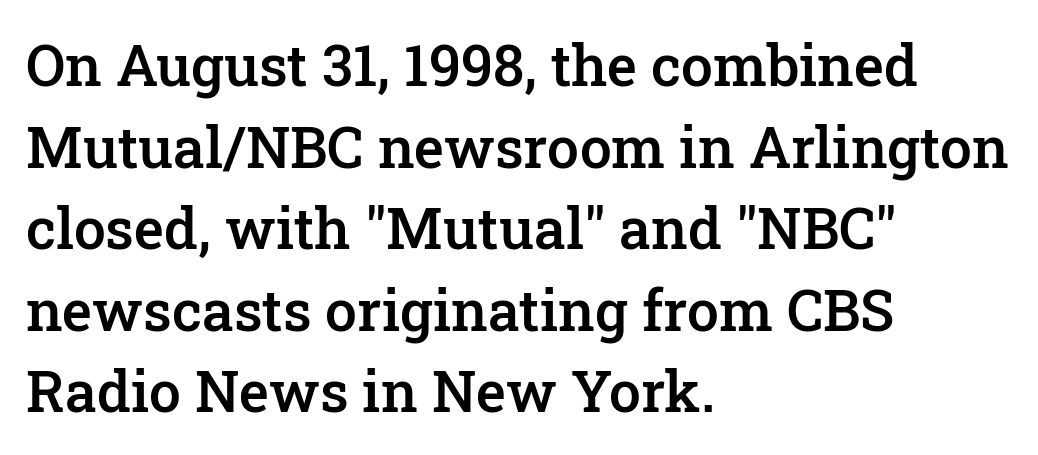
The image shows 57 px semibold serif type, upright; set left-aligned, normal line spacing (1.43x), normal letter spacing, not underlined; low stroke contrast and a medium x-height.
